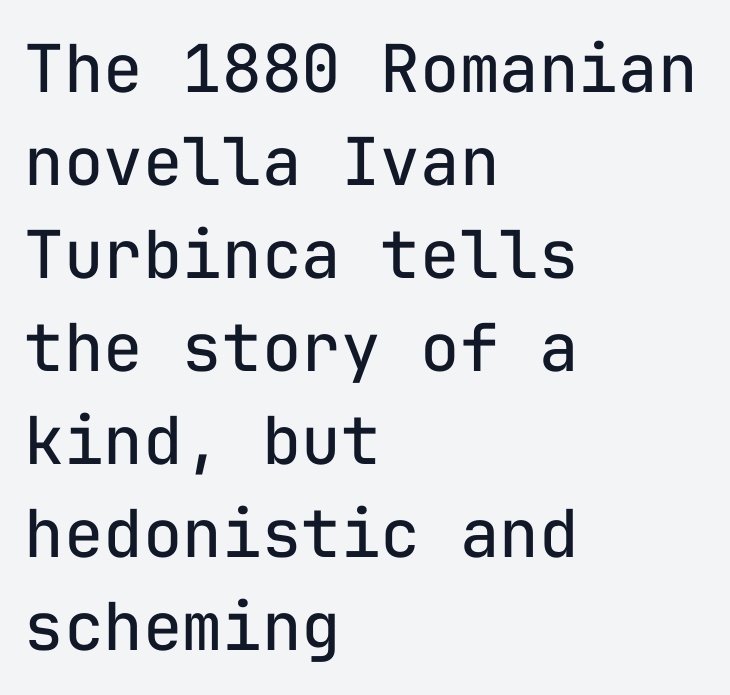
Q: Is the text bold? A: No.
Q: Is the text italic (slanted)? A: No, it is upright.
Q: Is the typeface a serif or a sans-serif typeface? A: Sans-serif.
Q: Is the text underlined? A: No.
Q: How is the paragraph aligned? A: Left-aligned.
Q: Is the spacing between letters normal or unusually wide? A: Normal.
Q: Is the spacing between lines tight, normal or loose? A: Normal.
Q: Width (condensed, normal, or wide)? A: Normal.
Q: Stroke contrast? A: Low.
Q: x-height? A: Medium.
Q: Monospaced? A: Yes.
